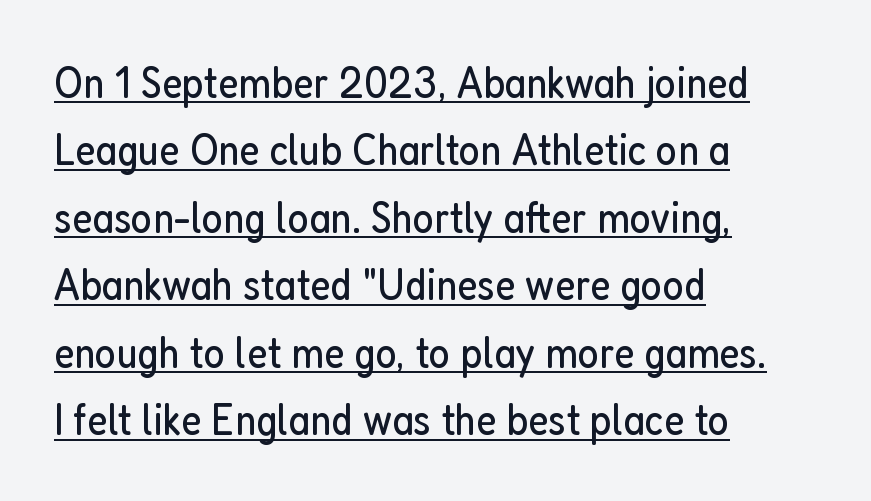
{"serif": "no", "italic": "no", "bold": "no", "weight": "regular", "width": "condensed", "stroke_contrast": "low", "x_height": "medium", "monospaced": "no", "underline": "yes", "align": "left", "line_spacing": "normal", "line_spacing_ratio": 1.5, "letter_spacing": "normal", "letter_spacing_em": 0.0, "glyph_px": 45}
